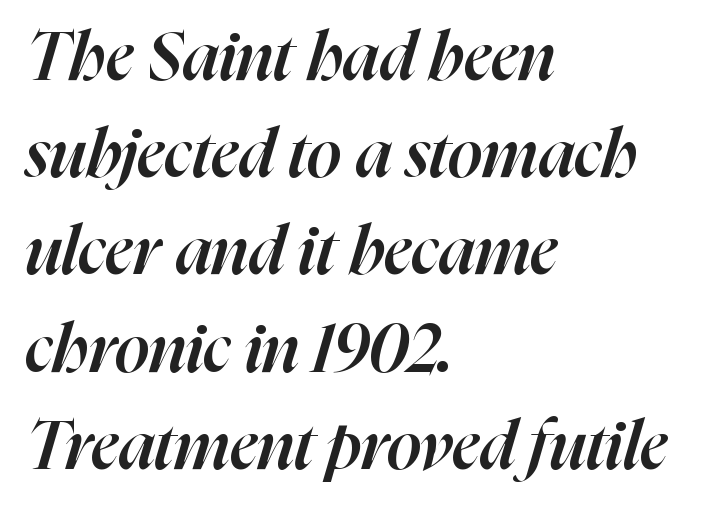
Q: Is the text bold? A: Semi-bold.
Q: Is the text italic (slanted)? A: Yes, it leans right by about 16 degrees.
Q: Is the text underlined? A: No.
Q: How is the paragraph aligned? A: Left-aligned.
Q: Is the spacing between letters normal or unusually wide? A: Normal.
Q: Is the spacing between lines tight, normal or loose? A: Normal.
Q: Width (condensed, normal, or wide)? A: Normal.
Q: Stroke contrast? A: High.
Q: x-height? A: Medium.
Q: Monospaced? A: No.
